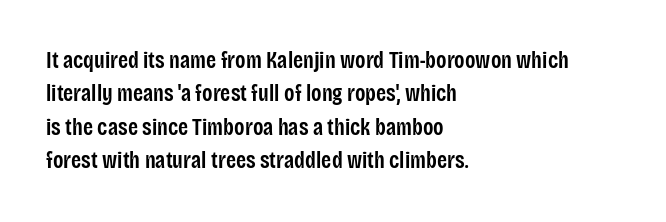
{"italic": "no", "bold": "semi", "underline": "no", "align": "left", "line_spacing": "normal", "line_spacing_ratio": 1.45, "letter_spacing": "normal", "letter_spacing_em": 0.0, "glyph_px": 23}
